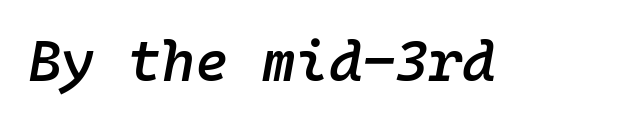
The image shows 57 px semibold type, italic (leaning right), monospaced; set normal letter spacing, not underlined; low stroke contrast and a medium x-height.
